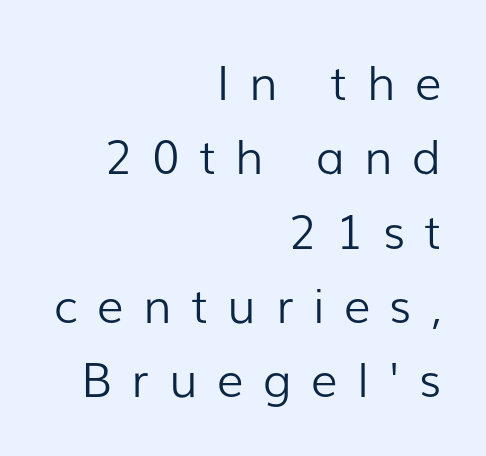
The image shows 47 px light sans-serif type, upright; set right-aligned, normal line spacing (1.58x), unusually wide letter spacing (+0.41 em), not underlined; low stroke contrast and a medium x-height.
